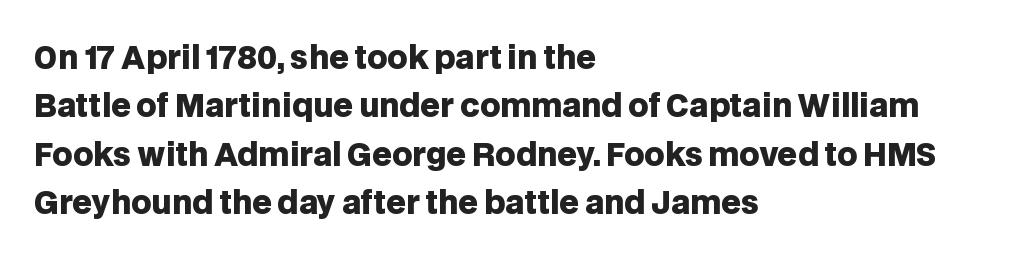
{"serif": "no", "italic": "no", "bold": "yes", "weight": "heavy", "width": "normal", "stroke_contrast": "low", "x_height": "large", "monospaced": "no", "underline": "no", "align": "left", "line_spacing": "normal", "line_spacing_ratio": 1.56, "letter_spacing": "normal", "letter_spacing_em": 0.0, "glyph_px": 31}
